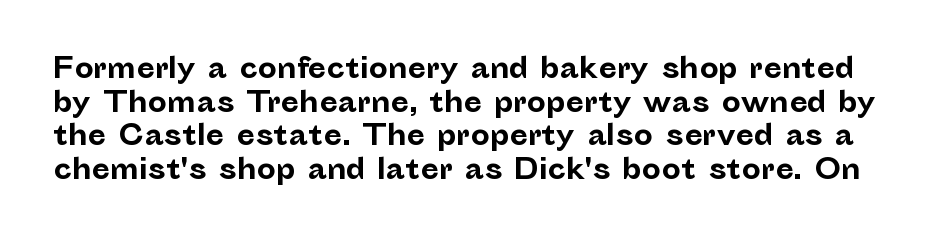
Q: Is the text bold? A: Yes.
Q: Is the text italic (slanted)? A: No, it is upright.
Q: Is the text underlined? A: No.
Q: Is the spacing between letters normal or unusually wide? A: Normal.
Q: Is the spacing between lines tight, normal or loose? A: Normal.
